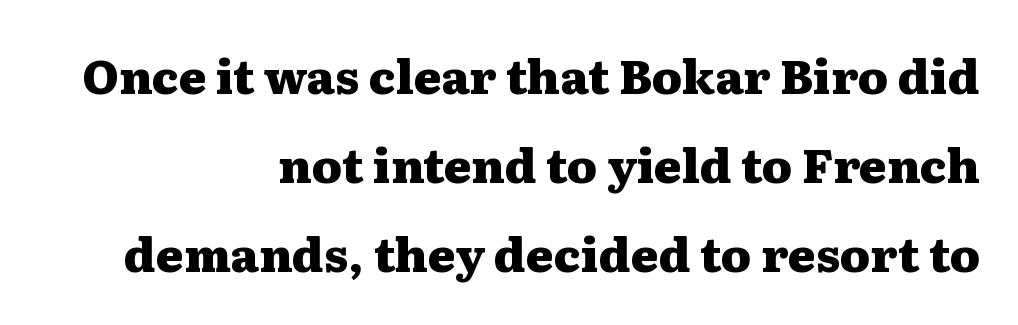
{"serif": "yes", "italic": "no", "bold": "yes", "weight": "heavy", "width": "wide", "stroke_contrast": "medium", "x_height": "medium", "monospaced": "no", "underline": "no", "align": "right", "line_spacing_ratio": 1.89, "letter_spacing": "normal", "letter_spacing_em": 0.0, "glyph_px": 47}
